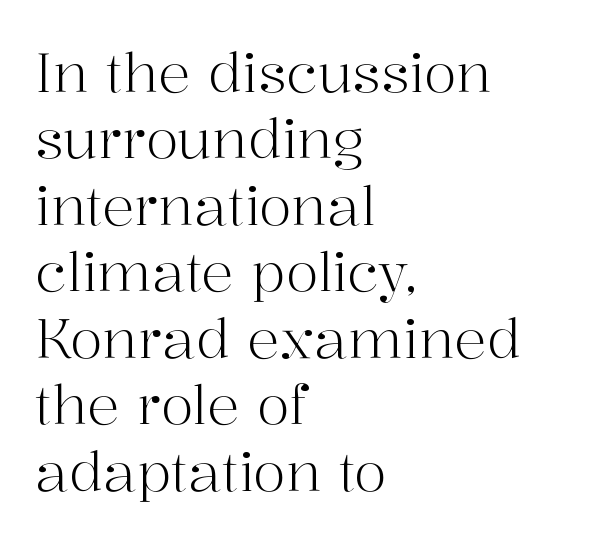
Is the block centered? No — it sits flush against the left margin. Words appear dense and cohesive because spacing is normal. This sample has the flowing, uneven cadence of proportional lettering. Type without underlining. Serifs: yes, visible at the terminals of the letterforms.
